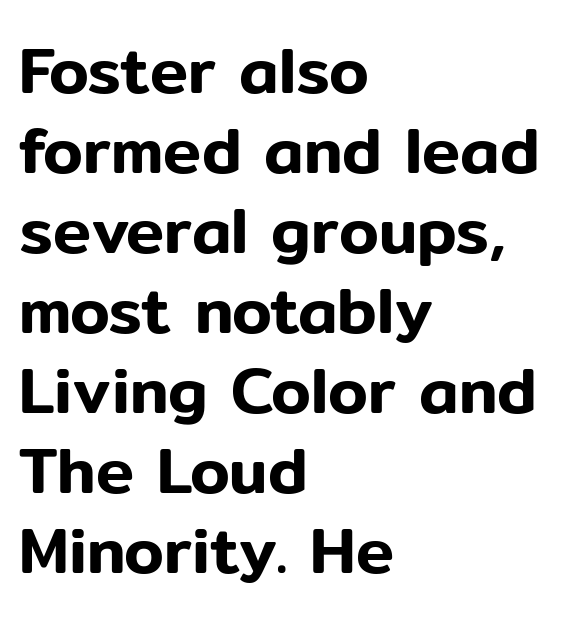
{"serif": "no", "italic": "no", "width": "normal", "stroke_contrast": "low", "x_height": "medium", "monospaced": "no", "underline": "no", "align": "left", "line_spacing": "normal", "line_spacing_ratio": 1.25, "letter_spacing": "normal", "letter_spacing_em": 0.0, "glyph_px": 64}
